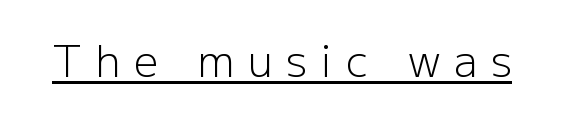
{"serif": "no", "italic": "no", "bold": "no", "weight": "light", "width": "normal", "stroke_contrast": "low", "x_height": "medium", "monospaced": "no", "underline": "yes", "letter_spacing": "wide", "letter_spacing_em": 0.31, "glyph_px": 43}
